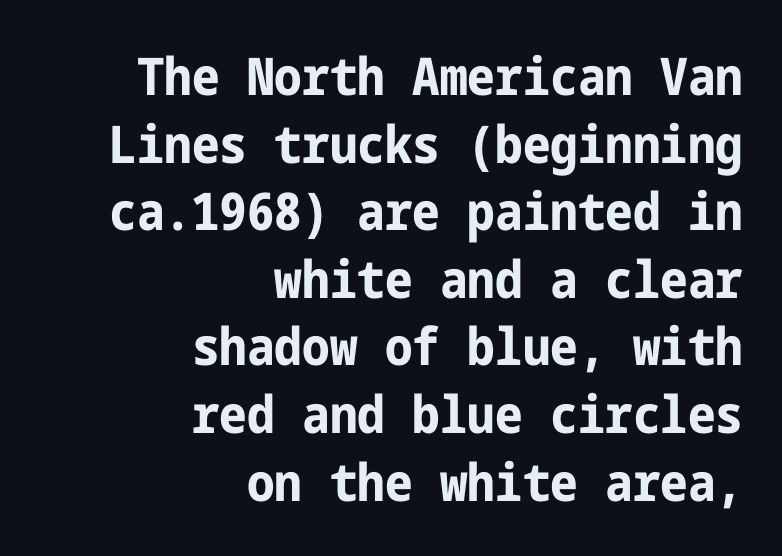
The image shows 52 px bold, condensed sans-serif type, upright; set right-aligned, normal line spacing (1.3x), normal letter spacing, not underlined; low stroke contrast and a medium x-height.
